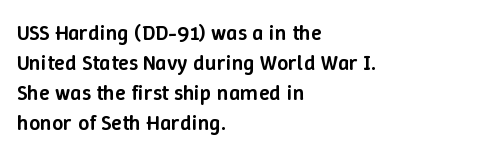
The image shows 22 px text type, upright; set left-aligned, normal line spacing (1.37x), normal letter spacing, not underlined.
